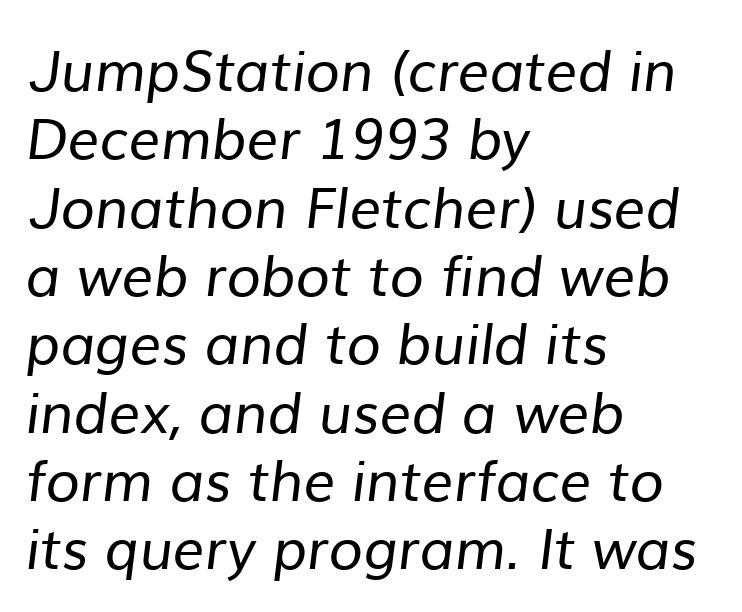
Q: Is the text bold? A: No.
Q: Is the typeface a serif or a sans-serif typeface? A: Sans-serif.
Q: Is the text underlined? A: No.
Q: How is the paragraph aligned? A: Left-aligned.
Q: Is the spacing between letters normal or unusually wide? A: Normal.
Q: Width (condensed, normal, or wide)? A: Normal.
Q: Stroke contrast? A: Low.
Q: x-height? A: Medium.
Q: Monospaced? A: No.
